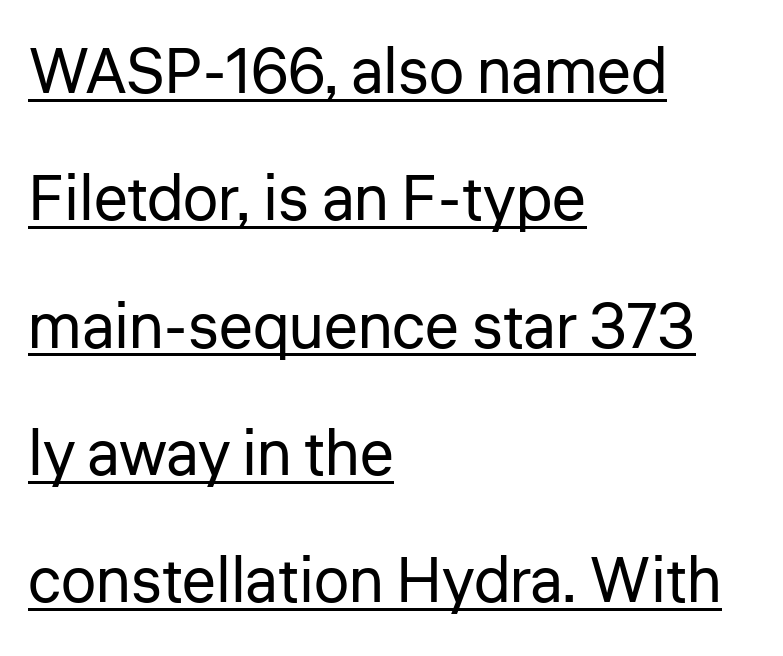
The compositor pushed each line to the left boundary. The letters advance in unequal steps, a hallmark of proportional type. Airy leading. You could call the tracking neutral — neither tight nor loose. Looks like someone drew a line under every word here.
